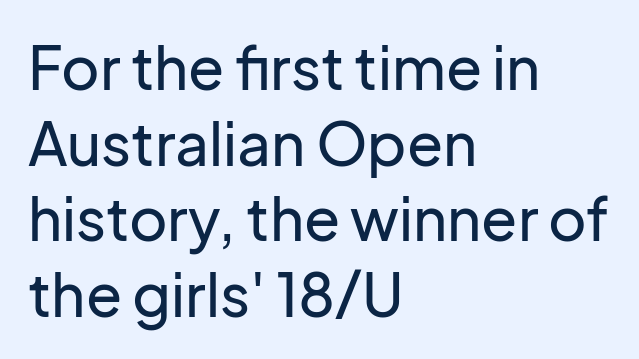
Each letter keeps its own natural width here, so spacing adapts to shape. Vertically, the passage feels balanced, rows spaced as you'd expect. Ordinary non-slanted type is in use. Rule under the text: the space is simply empty. The ragged edge is on the right, which tells us the setting is flush left. There is no visible air inserted between adjacent glyphs.
